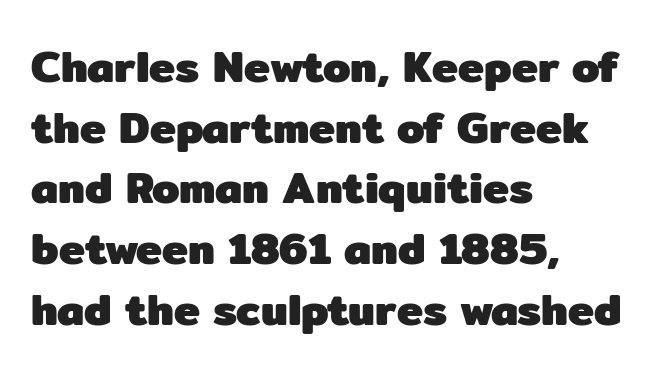
Q: Is the text bold? A: Yes.
Q: Is the text italic (slanted)? A: No, it is upright.
Q: Is the typeface a serif or a sans-serif typeface? A: Sans-serif.
Q: Is the text underlined? A: No.
Q: How is the paragraph aligned? A: Left-aligned.
Q: Is the spacing between letters normal or unusually wide? A: Normal.
Q: Is the spacing between lines tight, normal or loose? A: Normal.
Q: Width (condensed, normal, or wide)? A: Normal.
Q: Stroke contrast? A: Low.
Q: x-height? A: Medium.
Q: Monospaced? A: No.
